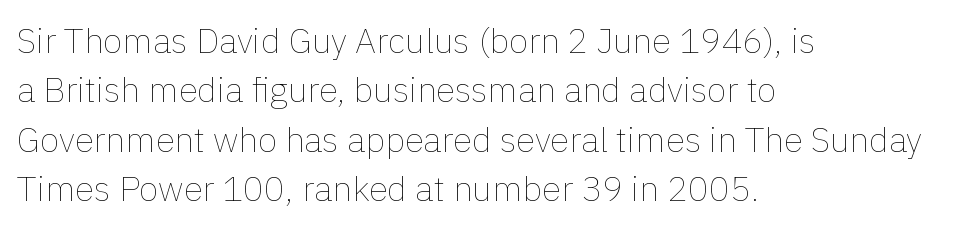
Think of a printed novel: that variable character pitch is what you see here. All the whitespace from short lines collects on the right. Beneath every word, the page is bare. The face used here is rendered with its standard letterfit. Horizontal bands of white between lines are of average thickness. This reads as an unemphasized weight, regular at the heaviest.
